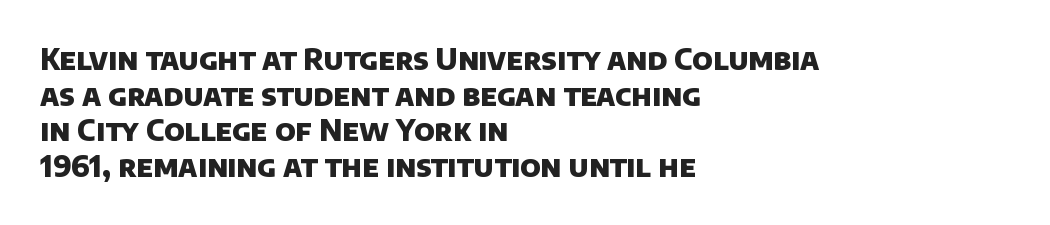
{"serif": "no", "bold": "yes", "weight": "heavy", "width": "normal", "stroke_contrast": "low", "x_height": "large", "monospaced": "no", "underline": "no", "align": "left", "line_spacing_ratio": 1.23, "letter_spacing": "normal", "letter_spacing_em": 0.0, "glyph_px": 29}
